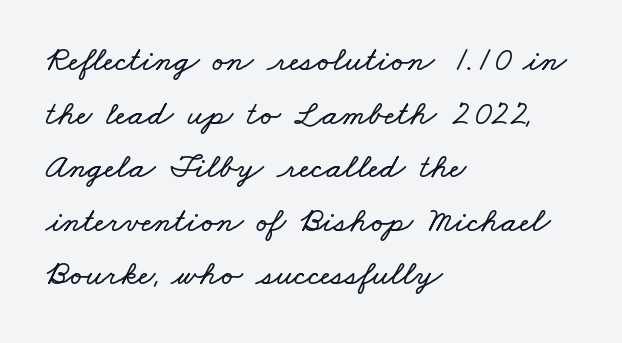
A typesetter would call this zero additional tracking. Baseline-to-baseline distance is the conventional proportion of letter height. The letters advance in unequal steps, a hallmark of proportional type. The lines are quadded left. Honestly, there is no underline to notice here at all.
